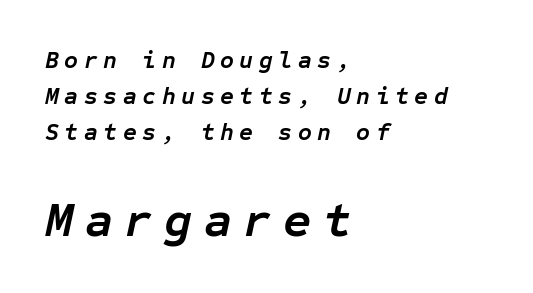
Compared with an ordinary text face, these strokes are far heavier — a full bold. The glyphs look as if they've been sheared to an angle. This layout puts the modest block above and the oversized block below. Caption: multi-line text, flush left, ragged right.
